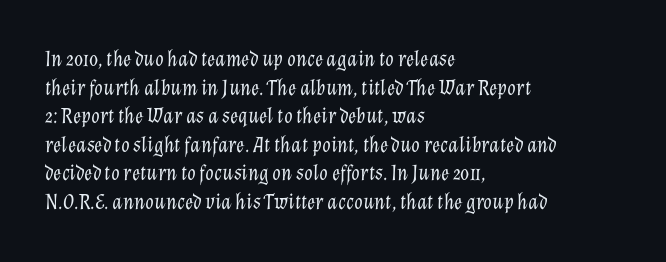
Q: Is the text bold? A: No.
Q: Is the text italic (slanted)? A: Yes, it leans right by about 12 degrees.
Q: Is the text underlined? A: No.
Q: How is the paragraph aligned? A: Left-aligned.
Q: Is the spacing between letters normal or unusually wide? A: Normal.
Q: Is the spacing between lines tight, normal or loose? A: Normal.
